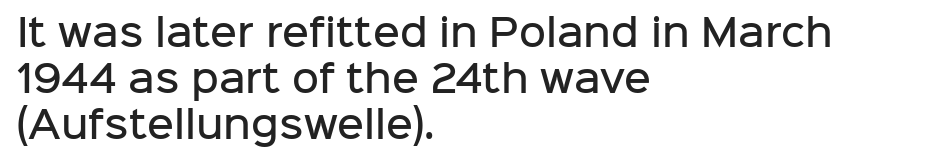
The image shows 37 px semibold sans-serif type, upright; set left-aligned, normal line spacing (1.25x), normal letter spacing, not underlined; low stroke contrast and a medium x-height.
